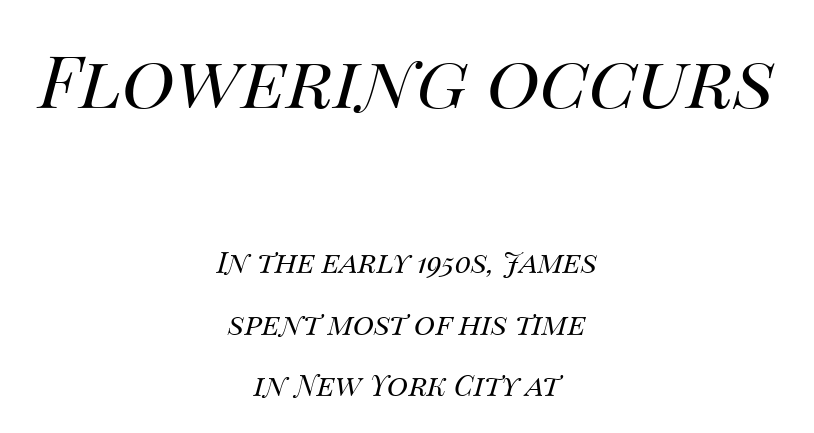
{"italic": "yes", "lean": "right", "slant_degrees": 14, "bold": "no", "weight": "regular", "width": "normal", "stroke_contrast": "medium", "x_height": "large", "monospaced": "no", "underline": "no", "align": "center", "line_spacing": "loose", "line_spacing_ratio": 2.11, "letter_spacing": "normal", "letter_spacing_em": 0.0, "larger_block": "first", "size_ratio": 2.52, "glyph_px": 73}
